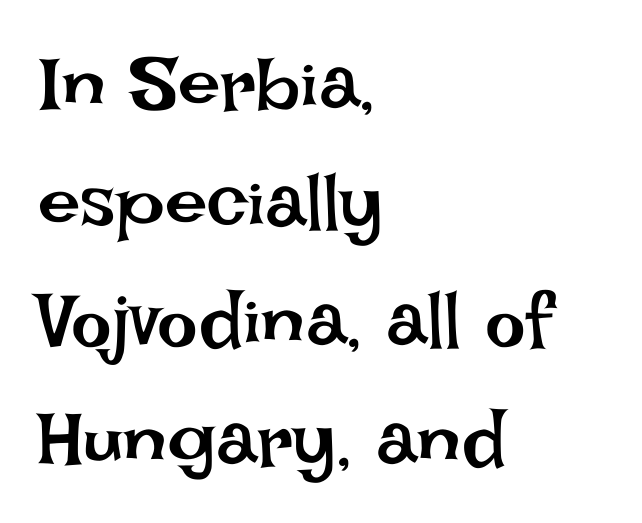
Q: Is the text bold? A: No.
Q: Is the text italic (slanted)? A: No, it is upright.
Q: Is the text underlined? A: No.
Q: How is the paragraph aligned? A: Left-aligned.
Q: Is the spacing between letters normal or unusually wide? A: Normal.
Q: Is the spacing between lines tight, normal or loose? A: Normal.
Q: Width (condensed, normal, or wide)? A: Normal.
Q: Stroke contrast? A: Low.
Q: x-height? A: Large.
Q: Monospaced? A: No.
